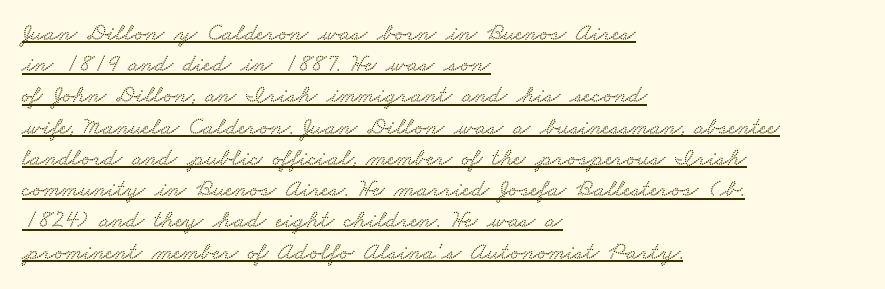
The image shows 25 px text type; set left-aligned, normal line spacing (1.25x), normal letter spacing, underlined.
